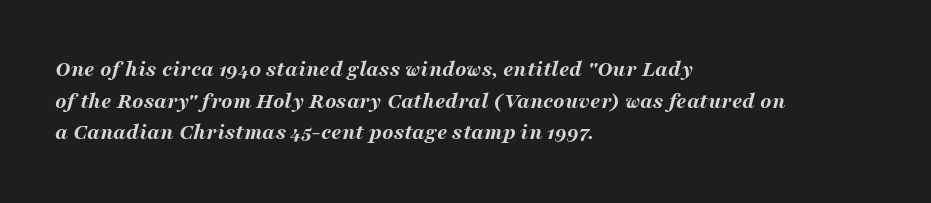
Q: Is the text bold? A: Yes.
Q: Is the text italic (slanted)? A: Yes, it leans right by about 16 degrees.
Q: Is the text underlined? A: No.
Q: How is the paragraph aligned? A: Left-aligned.
Q: Is the spacing between letters normal or unusually wide? A: Normal.
Q: Is the spacing between lines tight, normal or loose? A: Normal.
